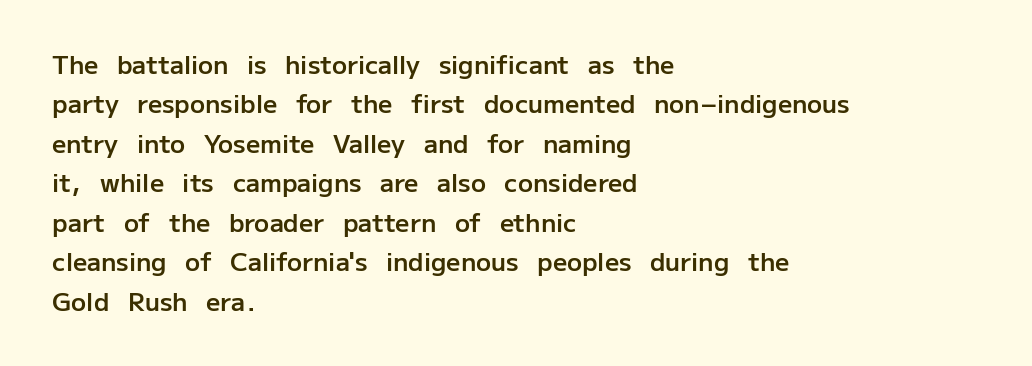
Underlining? Definitely not there. This sample uses plain, unmodified letter spacing. Is there any slant? The stems are plumb. A classic flush-left, rag-right setting is used for this passage.
